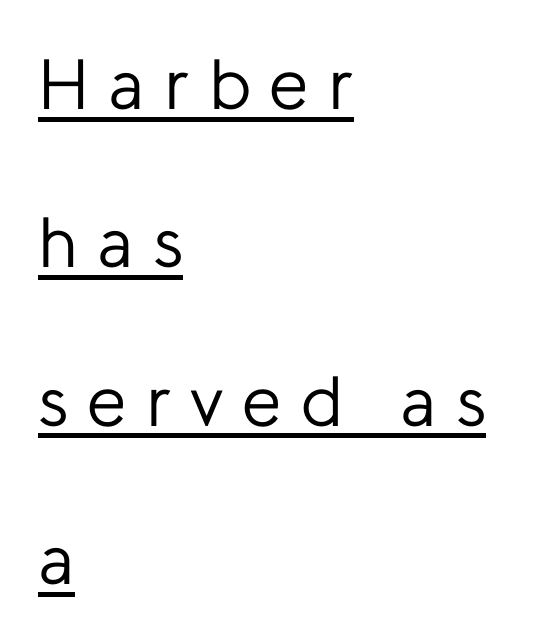
Q: Is the text bold? A: No.
Q: Is the text italic (slanted)? A: No, it is upright.
Q: Is the typeface a serif or a sans-serif typeface? A: Sans-serif.
Q: Is the text underlined? A: Yes.
Q: How is the paragraph aligned? A: Left-aligned.
Q: Is the spacing between letters normal or unusually wide? A: Unusually wide.
Q: Is the spacing between lines tight, normal or loose? A: Loose.
Q: Width (condensed, normal, or wide)? A: Normal.
Q: Stroke contrast? A: Low.
Q: x-height? A: Medium.
Q: Monospaced? A: No.
